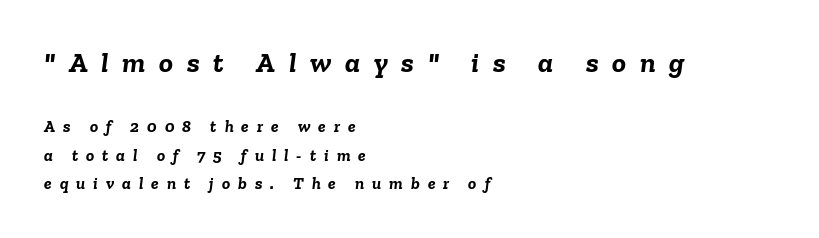
Q: Is the text bold? A: Yes.
Q: Is the text italic (slanted)? A: Yes, it leans right by about 6 degrees.
Q: Is the text underlined? A: No.
Q: How is the paragraph aligned? A: Left-aligned.
Q: Is the spacing between letters normal or unusually wide? A: Unusually wide.
Q: Is the spacing between lines tight, normal or loose? A: Normal.
Q: Which block of text is set in a larger size, the first (top) or the second (bottom)? A: The first (top) one.
Q: Width (condensed, normal, or wide)? A: Normal.
Q: Stroke contrast? A: Low.
Q: x-height? A: Medium.
Q: Monospaced? A: No.
